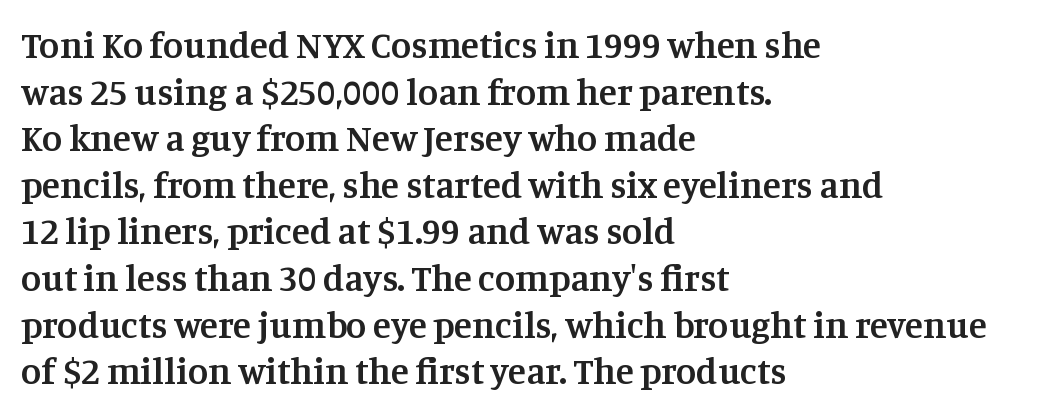
The image shows 37 px semibold serif type, upright; set left-aligned, normal line spacing (1.26x), normal letter spacing, not underlined; medium stroke contrast and a large x-height.
